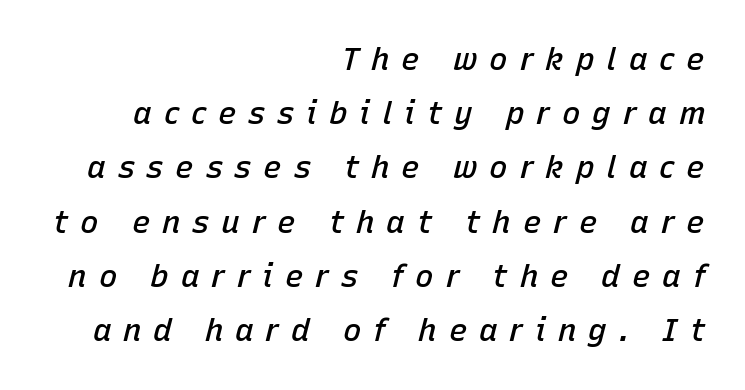
The image shows 31 px semibold type, italic (leaning right); set right-aligned, line spacing 1.75x, unusually wide letter spacing (+0.38 em), not underlined; low stroke contrast and a medium x-height.
